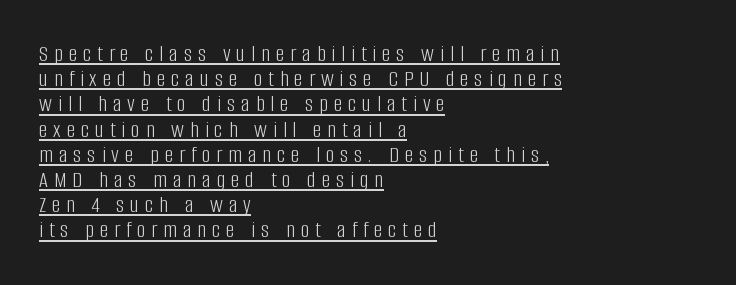
A typesetter would call this heavily tracked-out type. The lines are quadded left. The type sits square on the baseline with zero lean. The leading is snug, giving the passage a crowded texture. A light-to-regular cut is what we see here.
